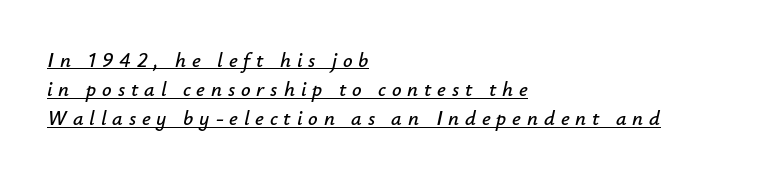
Q: Is the text italic (slanted)? A: Yes, it leans right by about 12 degrees.
Q: Is the text underlined? A: Yes.
Q: How is the paragraph aligned? A: Left-aligned.
Q: Is the spacing between letters normal or unusually wide? A: Unusually wide.
Q: Is the spacing between lines tight, normal or loose? A: Normal.
